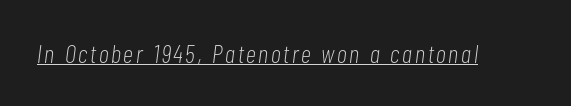
The letters look calm and open, with moderate or lighter stems. In designer terms, the underline attribute is active on this setting. An italicized treatment has been applied to the whole sample.
